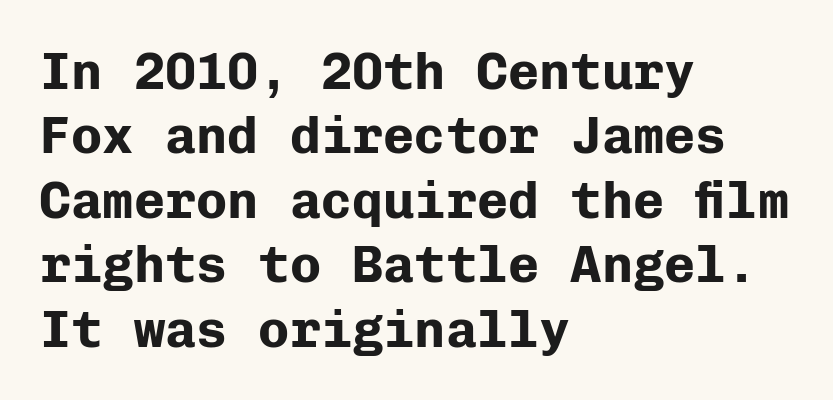
Q: Is the text bold? A: Yes.
Q: Is the text italic (slanted)? A: No, it is upright.
Q: Is the typeface a serif or a sans-serif typeface? A: Sans-serif.
Q: Is the text underlined? A: No.
Q: How is the paragraph aligned? A: Left-aligned.
Q: Is the spacing between letters normal or unusually wide? A: Normal.
Q: Width (condensed, normal, or wide)? A: Normal.
Q: Stroke contrast? A: Low.
Q: x-height? A: Medium.
Q: Monospaced? A: Yes.
